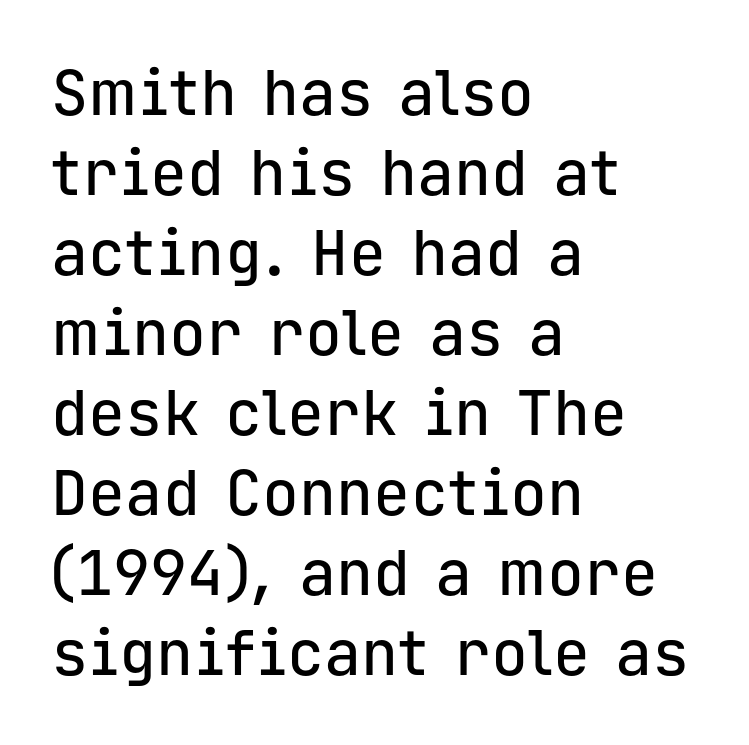
The image shows 62 px sans-serif type, upright, monospaced; set left-aligned, normal line spacing (1.29x), normal letter spacing, not underlined; low stroke contrast and a medium x-height.
